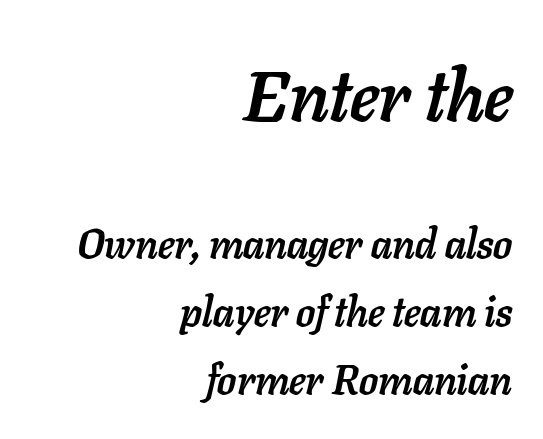
A typesetter would call this proportional, since set widths differ per character. Look at the tracking — it's just the regular setting, nothing added. The designer gave the opening block more size than the closing block. Summary of weight: heavy, a full bold.
